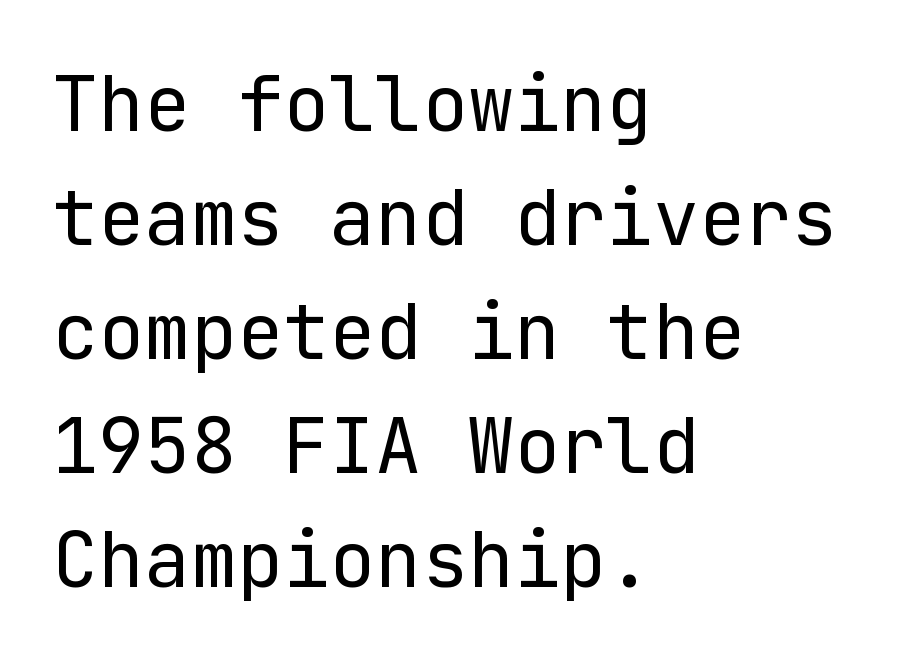
The image shows 77 px regular-weight sans-serif type, upright; set left-aligned, normal line spacing (1.48x), normal letter spacing, not underlined; low stroke contrast and a medium x-height.
